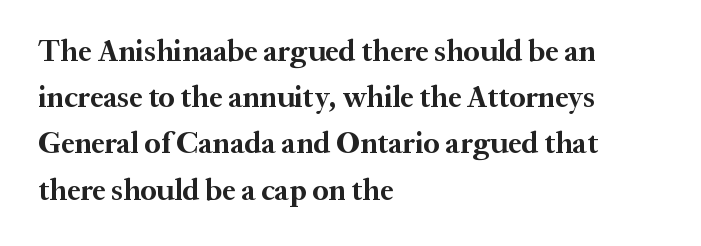
Each word holds together tightly as a unit, with standard inter-letter gaps. The letters advance in unequal steps, a hallmark of proportional type. Quick note: underline off. This sample uses an upright cut, with every glyph sitting square on the baseline.
